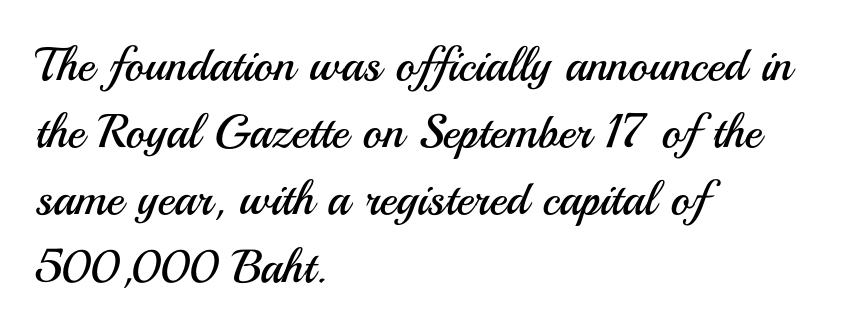
The image shows 47 px regular-weight sans-serif type; set left-aligned, normal line spacing (1.43x), normal letter spacing, not underlined; medium stroke contrast and a small x-height.
